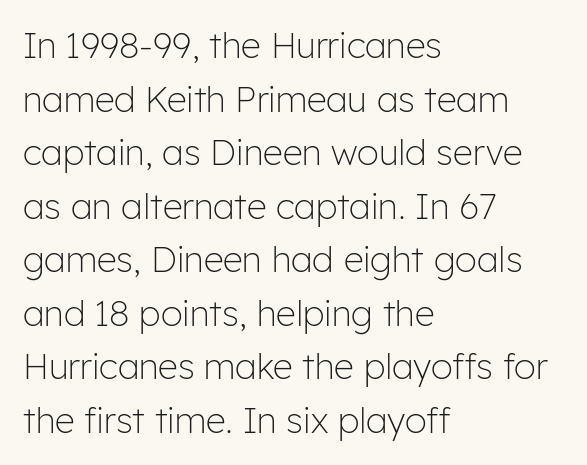
The image shows 35 px light sans-serif type, upright; set left-aligned, normal line spacing (1.53x), normal letter spacing, not underlined; low stroke contrast and a medium x-height.
